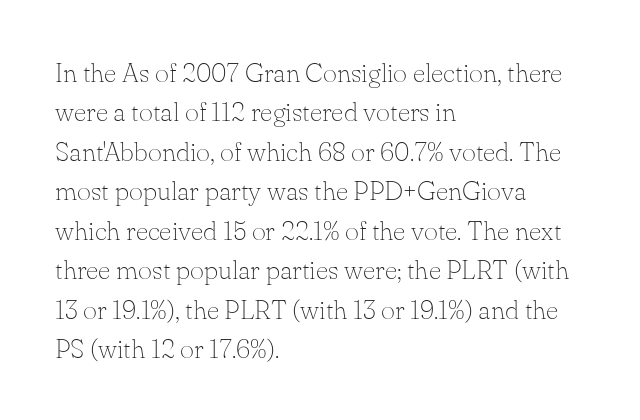
The image shows 27 px text type, upright; set left-aligned, normal line spacing (1.46x), normal letter spacing, not underlined.
